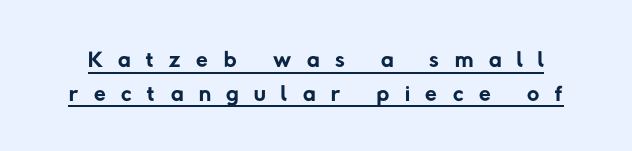
The image shows 34 px regular-weight sans-serif type; set tight line spacing (0.99x), unusually wide letter spacing (+0.46 em), underlined; low stroke contrast and a medium x-height.
